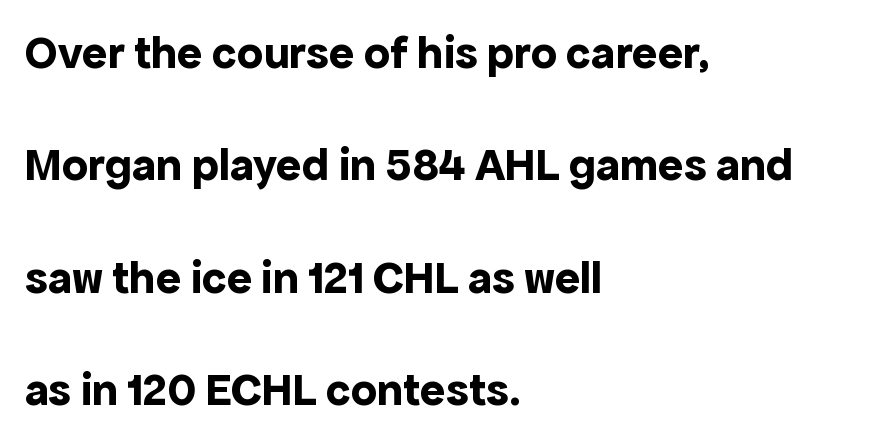
Font category for this specimen: sans-serif. Leftover space on each line is placed entirely after the last word. The letters are bold, with thick, heavy strokes. Tracking here is standard; glyphs follow each other at the usual distance. If you measured baseline to baseline, you'd find a long distance.
